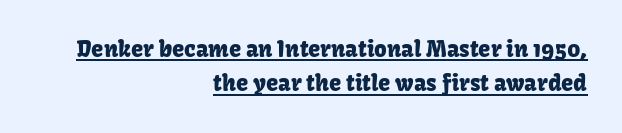
{"italic": "no", "underline": "yes", "align": "right", "line_spacing": "normal", "line_spacing_ratio": 1.56, "letter_spacing": "normal", "letter_spacing_em": 0.0, "glyph_px": 22}
